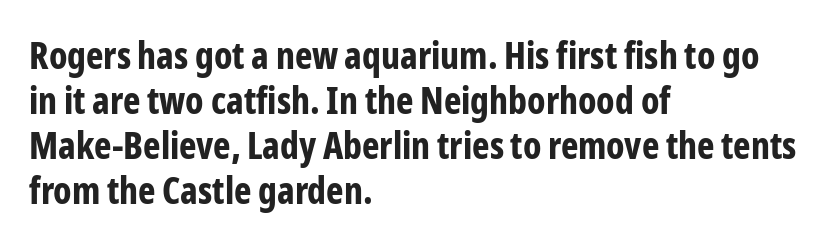
The image shows 37 px bold, condensed sans-serif type, upright; set left-aligned, line spacing 1.22x, normal letter spacing, not underlined; low stroke contrast and a medium x-height.
